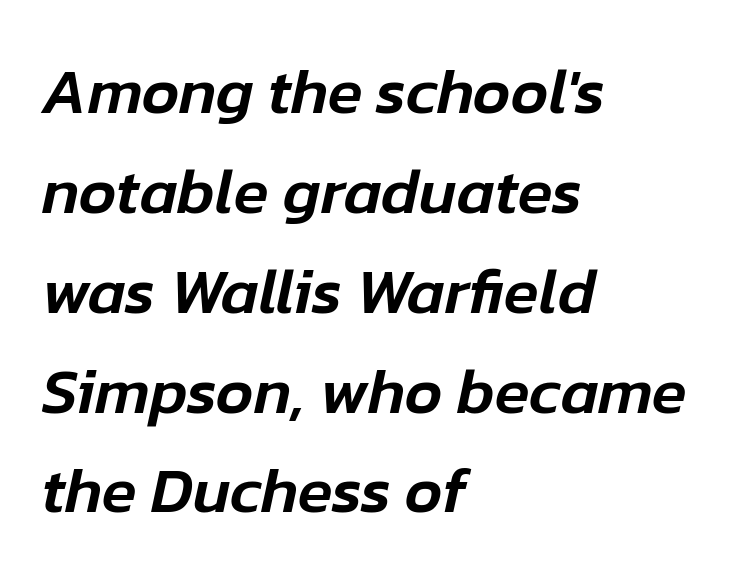
Does extra space separate the letters? No, they use regular spacing. The passage shown is typed in a proportional face where columns would drift. Posture: slanted. The paragraph shown leans on its left margin. The vertical gap from one line to the next is medium.
